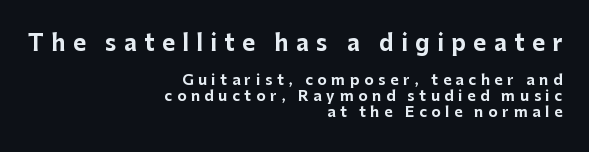
{"italic": "no", "bold": "yes", "underline": "no", "align": "right", "line_spacing": "tight", "line_spacing_ratio": 1.14, "letter_spacing": "wide", "letter_spacing_em": 0.34, "larger_block": "first", "size_ratio": 1.57, "glyph_px": 22}
